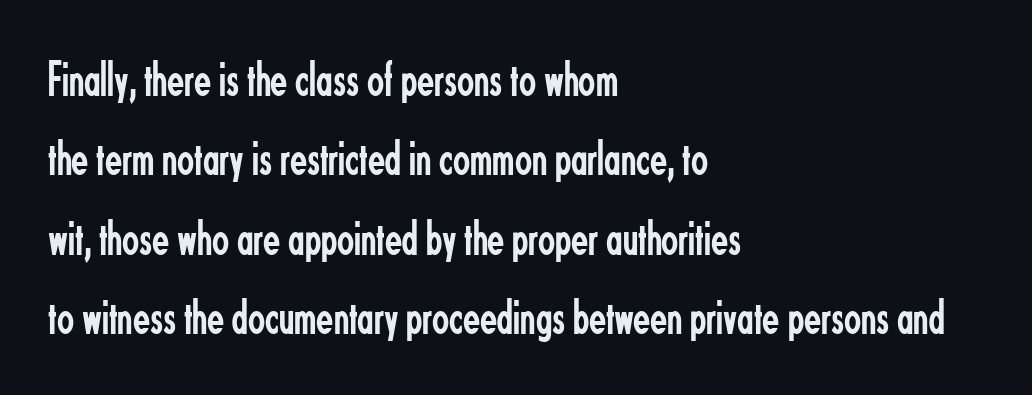
Q: Is the text bold? A: No.
Q: Is the text italic (slanted)? A: No, it is upright.
Q: Is the typeface a serif or a sans-serif typeface? A: Sans-serif.
Q: Is the text underlined? A: No.
Q: How is the paragraph aligned? A: Left-aligned.
Q: Is the spacing between letters normal or unusually wide? A: Normal.
Q: Is the spacing between lines tight, normal or loose? A: Normal.
Q: Width (condensed, normal, or wide)? A: Condensed.
Q: Stroke contrast? A: Low.
Q: x-height? A: Small.
Q: Monospaced? A: No.
